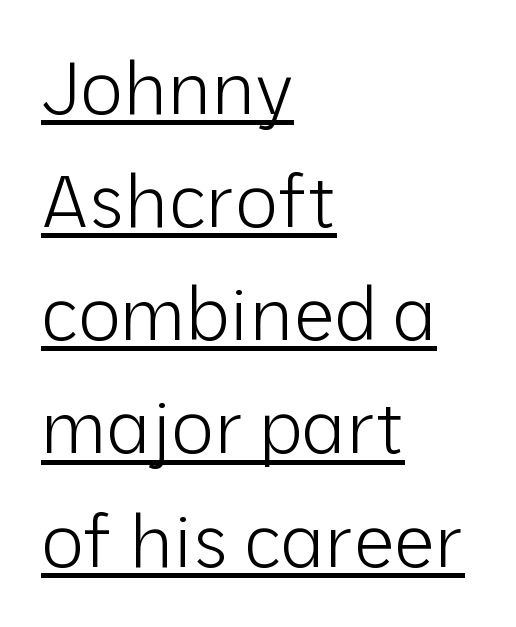
{"serif": "no", "italic": "no", "bold": "no", "weight": "light", "width": "normal", "stroke_contrast": "low", "x_height": "medium", "monospaced": "no", "underline": "yes", "align": "left", "line_spacing": "normal", "line_spacing_ratio": 1.55, "letter_spacing": "normal", "letter_spacing_em": 0.0, "glyph_px": 73}
